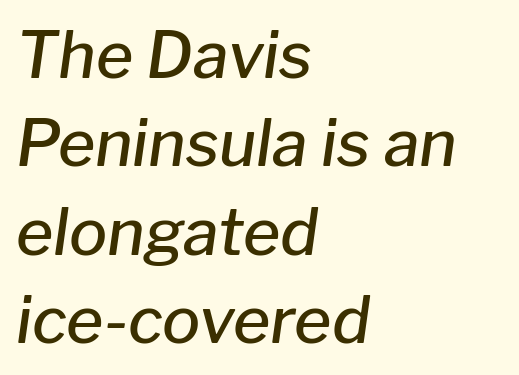
Q: Is the text bold? A: Semi-bold.
Q: Is the text italic (slanted)? A: Yes, it leans right by about 8 degrees.
Q: Is the text underlined? A: No.
Q: How is the paragraph aligned? A: Left-aligned.
Q: Is the spacing between letters normal or unusually wide? A: Normal.
Q: Is the spacing between lines tight, normal or loose? A: Normal.
Q: Width (condensed, normal, or wide)? A: Normal.
Q: Stroke contrast? A: Low.
Q: x-height? A: Medium.
Q: Monospaced? A: No.
